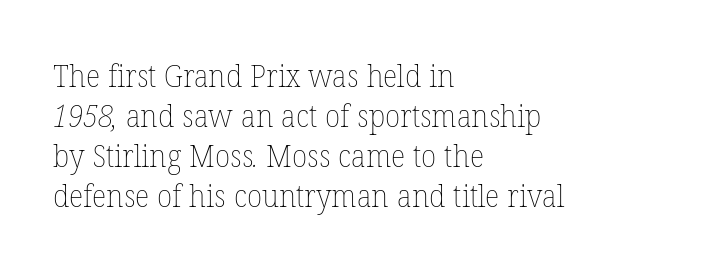
Q: Is the text bold? A: No.
Q: Is the text underlined? A: No.
Q: How is the paragraph aligned? A: Left-aligned.
Q: Is the spacing between letters normal or unusually wide? A: Normal.
Q: Is the spacing between lines tight, normal or loose? A: Normal.
Q: Width (condensed, normal, or wide)? A: Normal.
Q: Stroke contrast? A: Low.
Q: x-height? A: Medium.
Q: Monospaced? A: No.
